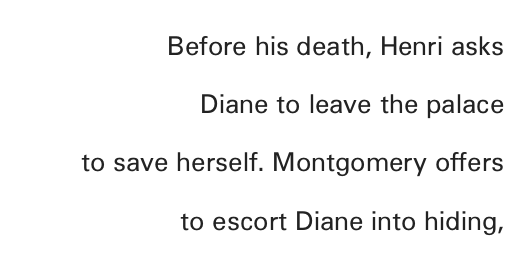
{"italic": "no", "bold": "no", "underline": "no", "align": "right", "line_spacing": "loose", "line_spacing_ratio": 2.24, "letter_spacing": "normal", "letter_spacing_em": 0.0, "glyph_px": 26}
